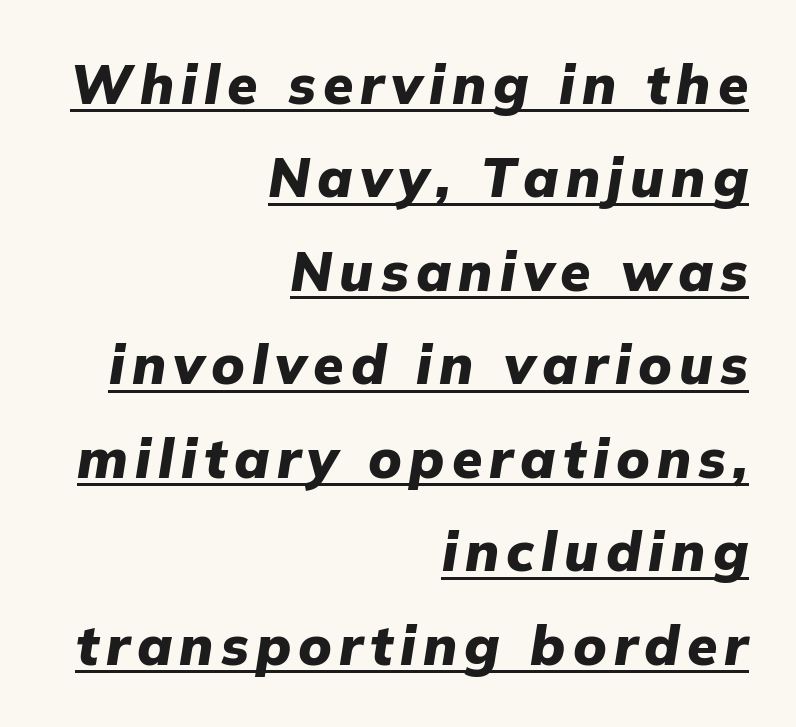
The image shows 55 px heavy type, italic (leaning right); set right-aligned, normal line spacing (1.7x), underlined; low stroke contrast and a medium x-height.
